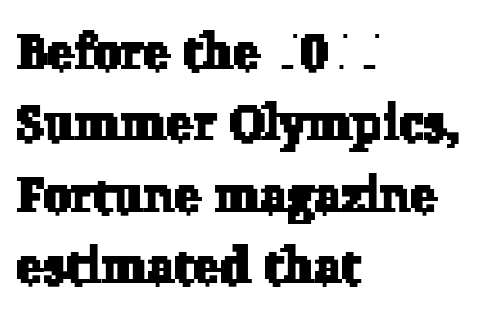
Q: Is the typeface a serif or a sans-serif typeface? A: Serif.
Q: Is the text underlined? A: No.
Q: How is the paragraph aligned? A: Left-aligned.
Q: Is the spacing between letters normal or unusually wide? A: Normal.
Q: Is the spacing between lines tight, normal or loose? A: Normal.
Q: Width (condensed, normal, or wide)? A: Normal.
Q: Stroke contrast? A: Low.
Q: x-height? A: Medium.
Q: Monospaced? A: No.
